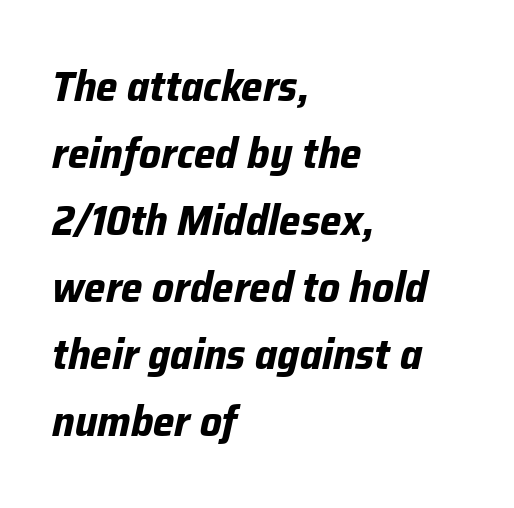
The image shows 43 px bold type, italic (leaning right); set left-aligned, normal line spacing (1.56x), normal letter spacing, not underlined; low stroke contrast and a medium x-height.
